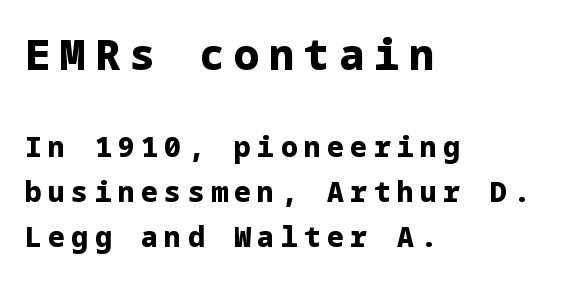
Q: Is the text bold? A: Yes.
Q: Is the text italic (slanted)? A: No, it is upright.
Q: Is the typeface a serif or a sans-serif typeface? A: Sans-serif.
Q: Is the text underlined? A: No.
Q: How is the paragraph aligned? A: Left-aligned.
Q: Is the spacing between letters normal or unusually wide? A: Unusually wide.
Q: Is the spacing between lines tight, normal or loose? A: Normal.
Q: Which block of text is set in a larger size, the first (top) or the second (bottom)? A: The first (top) one.
Q: Width (condensed, normal, or wide)? A: Normal.
Q: Stroke contrast? A: Low.
Q: x-height? A: Medium.
